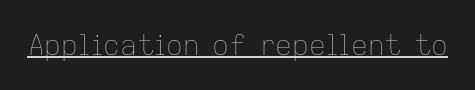
{"italic": "no", "bold": "no", "weight": "thin", "width": "normal", "stroke_contrast": "low", "x_height": "medium", "monospaced": "no", "underline": "yes", "letter_spacing": "normal", "letter_spacing_em": 0.0, "glyph_px": 28}
